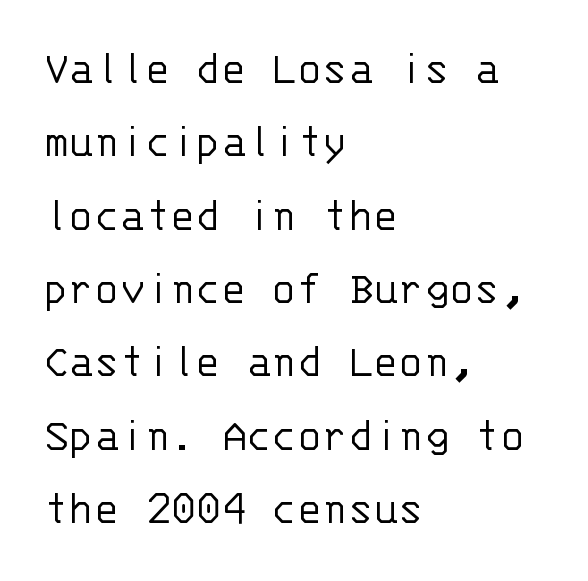
The specimen omits any rule beneath the text block's lines. Nope, not italic — everything's standing straight. This sample has the even, mechanical cadence of fixed-width lettering. Honestly, the letter spacing is just normal — you wouldn't notice it. Nothing sits at the stroke ends, so this counts as sans-serif.
